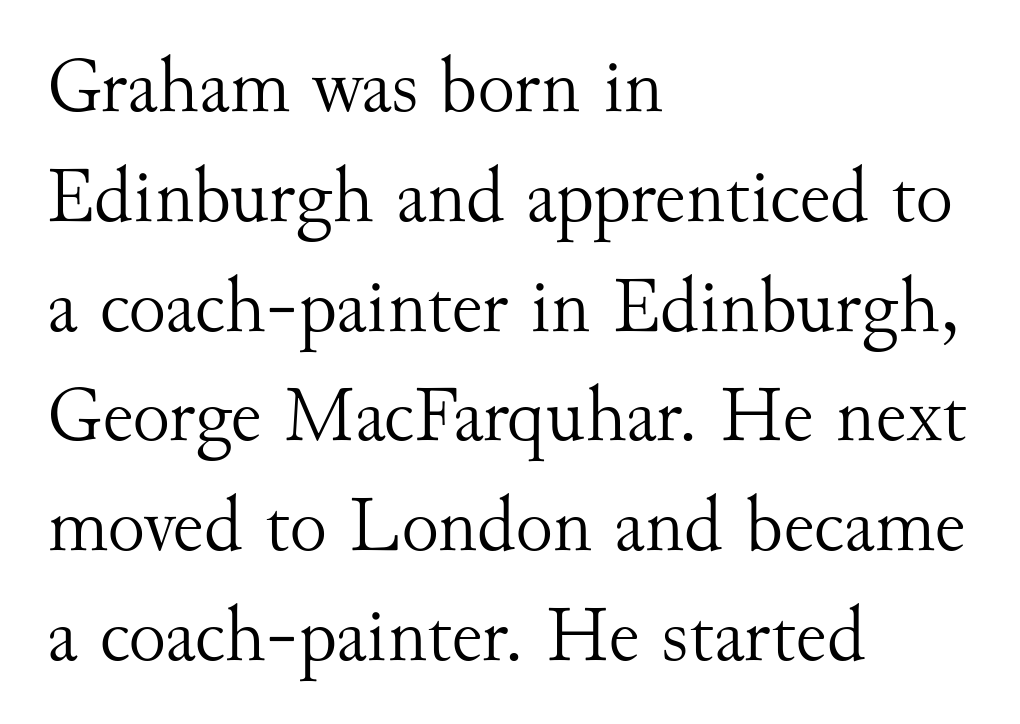
{"serif": "yes", "italic": "no", "bold": "no", "weight": "light", "width": "normal", "stroke_contrast": "medium", "x_height": "small", "monospaced": "no", "underline": "no", "align": "left", "line_spacing": "normal", "line_spacing_ratio": 1.39, "letter_spacing": "normal", "letter_spacing_em": 0.0, "glyph_px": 79}
